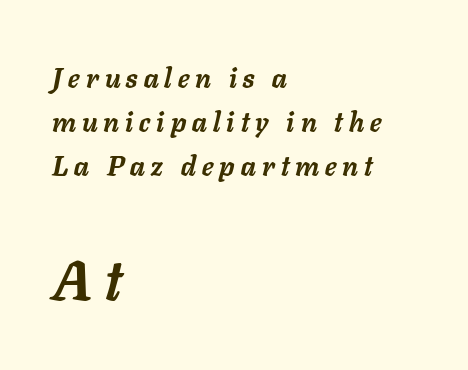
{"italic": "yes", "lean": "right", "slant_degrees": 11, "bold": "yes", "weight": "semibold", "width": "normal", "stroke_contrast": "low", "x_height": "medium", "monospaced": "no", "underline": "no", "align": "left", "line_spacing": "normal", "line_spacing_ratio": 1.58, "letter_spacing": "wide", "letter_spacing_em": 0.22, "larger_block": "second", "size_ratio": 2.0, "glyph_px": 56}
